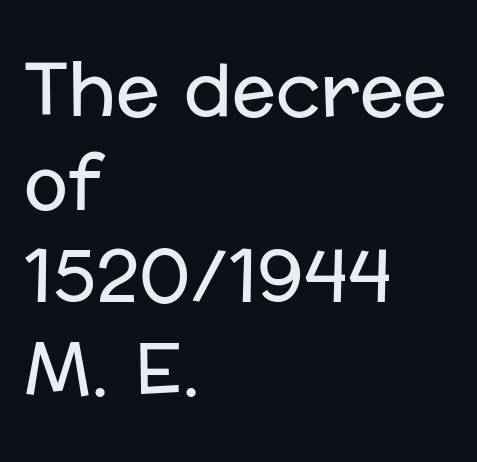
The image shows 73 px regular-weight sans-serif type, upright; set left-aligned, normal line spacing (1.28x), normal letter spacing, not underlined; low stroke contrast and a medium x-height.
